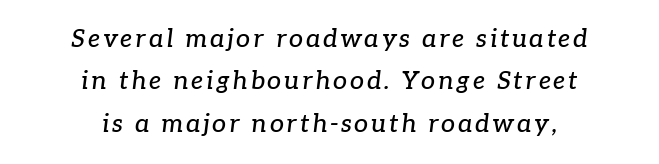
Check under the words: just untouched page. The face used here has a pronounced slope to its letters. This sample keeps an unexceptional amount of space between lines. Leftover space on each line is divided equally before and after the words.
